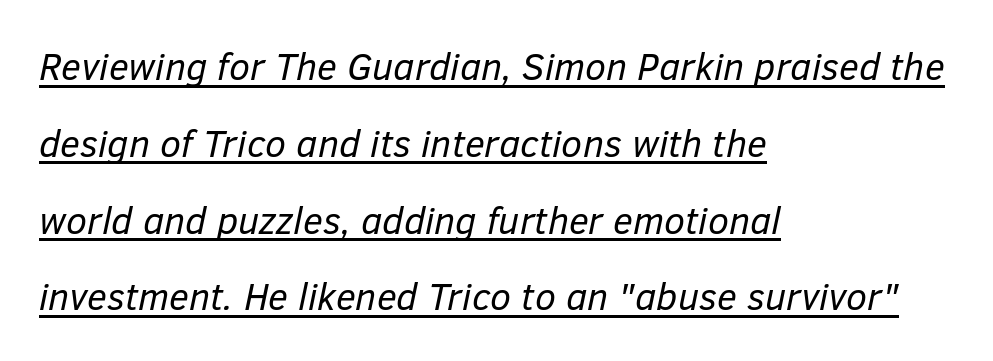
The image shows 38 px regular-weight type, italic (leaning right); set left-aligned, loose line spacing (2.02x), normal letter spacing, underlined; low stroke contrast and a medium x-height.
